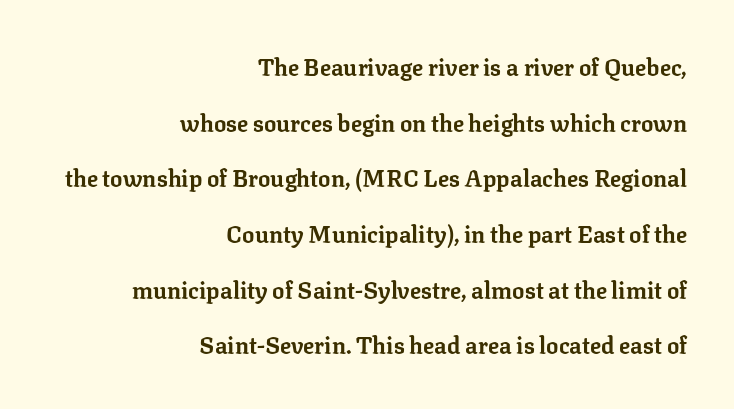
{"italic": "no", "bold": "yes", "underline": "no", "align": "right", "line_spacing": "loose", "line_spacing_ratio": 2.42, "letter_spacing": "normal", "letter_spacing_em": 0.0, "glyph_px": 23}
